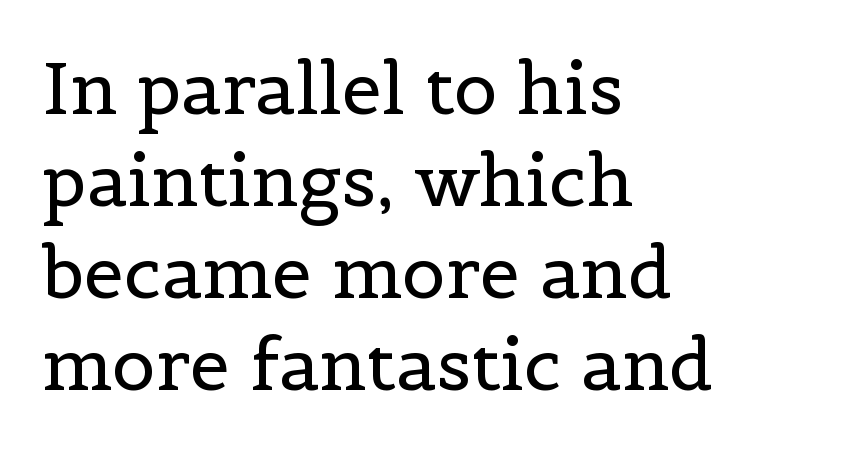
Q: Is the text bold? A: No.
Q: Is the text italic (slanted)? A: No, it is upright.
Q: Is the typeface a serif or a sans-serif typeface? A: Serif.
Q: Is the text underlined? A: No.
Q: How is the paragraph aligned? A: Left-aligned.
Q: Is the spacing between letters normal or unusually wide? A: Normal.
Q: Is the spacing between lines tight, normal or loose? A: Normal.
Q: Width (condensed, normal, or wide)? A: Normal.
Q: x-height? A: Medium.
Q: Monospaced? A: No.
